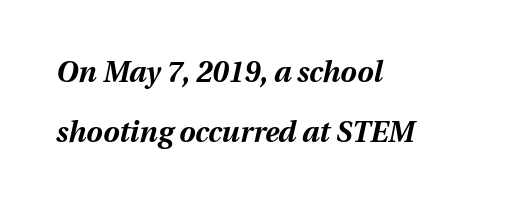
The image shows 29 px bold type, italic (leaning right); set left-aligned, loose line spacing (2.06x), normal letter spacing, not underlined; medium stroke contrast and a medium x-height.
